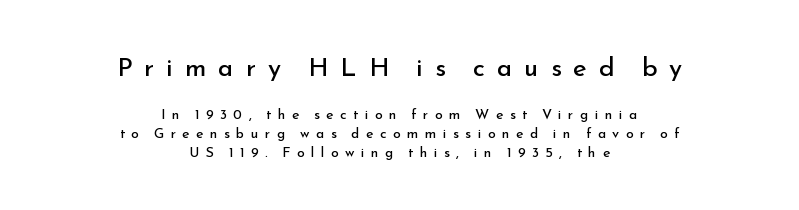
Tracking value appears strongly positive — letters spread wide. Decoration check: the copy has no underline. Size hierarchy here favors the leading block over the trailing one. Ordinary non-slanted type is in use.
